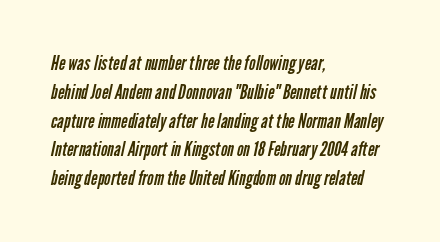
Q: Is the text bold? A: No.
Q: Is the text underlined? A: No.
Q: How is the paragraph aligned? A: Left-aligned.
Q: Is the spacing between letters normal or unusually wide? A: Normal.
Q: Is the spacing between lines tight, normal or loose? A: Normal.
